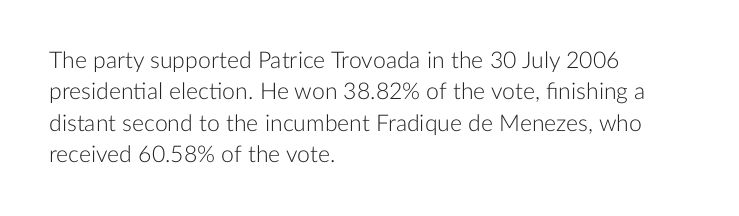
The image shows 23 px text type, upright; set left-aligned, normal line spacing (1.36x), normal letter spacing, not underlined.
